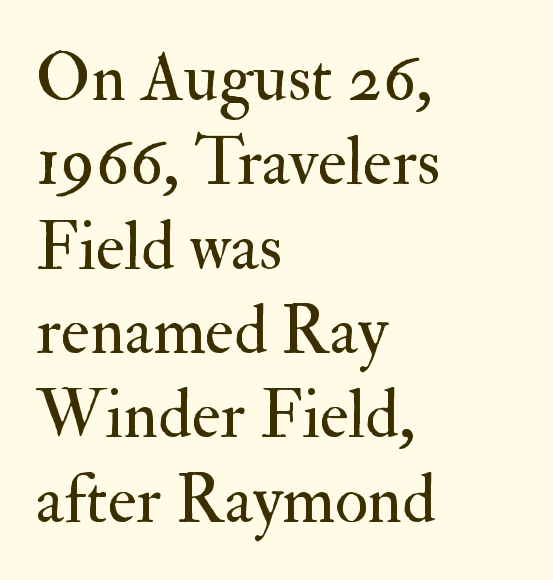
Q: Is the text bold? A: No.
Q: Is the text italic (slanted)? A: No, it is upright.
Q: Is the typeface a serif or a sans-serif typeface? A: Serif.
Q: Is the text underlined? A: No.
Q: How is the paragraph aligned? A: Left-aligned.
Q: Is the spacing between letters normal or unusually wide? A: Normal.
Q: Width (condensed, normal, or wide)? A: Normal.
Q: Stroke contrast? A: Medium.
Q: x-height? A: Small.
Q: Monospaced? A: No.
